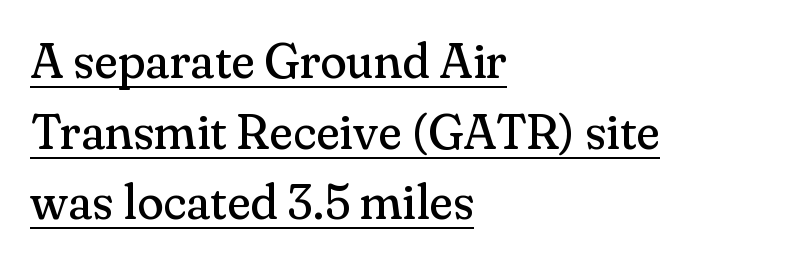
Q: Is the text bold? A: No.
Q: Is the text italic (slanted)? A: No, it is upright.
Q: Is the typeface a serif or a sans-serif typeface? A: Serif.
Q: Is the text underlined? A: Yes.
Q: How is the paragraph aligned? A: Left-aligned.
Q: Is the spacing between letters normal or unusually wide? A: Normal.
Q: Is the spacing between lines tight, normal or loose? A: Normal.
Q: Width (condensed, normal, or wide)? A: Normal.
Q: Stroke contrast? A: Medium.
Q: x-height? A: Small.
Q: Monospaced? A: No.
